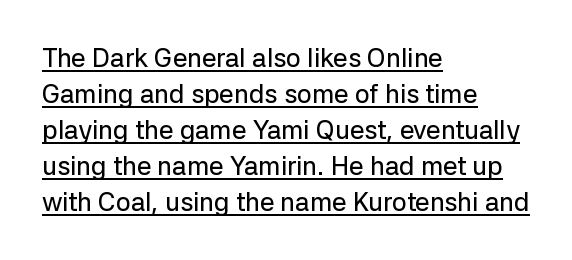
Q: Is the text italic (slanted)? A: No, it is upright.
Q: Is the text underlined? A: Yes.
Q: How is the paragraph aligned? A: Left-aligned.
Q: Is the spacing between letters normal or unusually wide? A: Normal.
Q: Is the spacing between lines tight, normal or loose? A: Normal.
